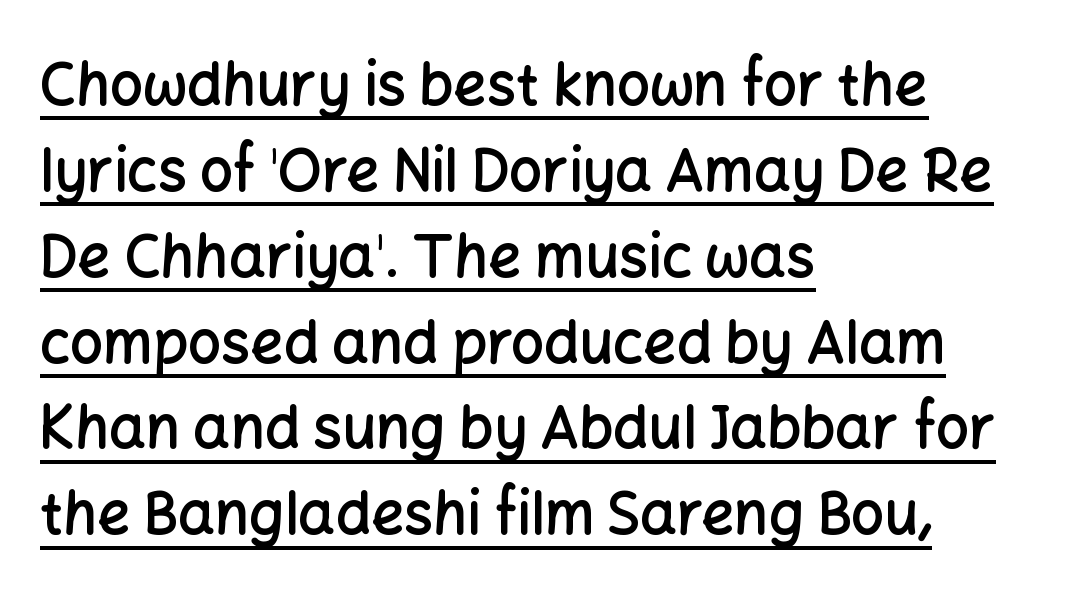
Notice how a bar underscores the lettering throughout. Ascenders rise straight up at ninety degrees. Tracking here is standard; glyphs follow each other at the usual distance. Classification — sans serif. Bold? Not quite — semibold, heavier than regular but stopping short. Is this a fixed-width face? No — the glyphs have proportional, varying widths.
